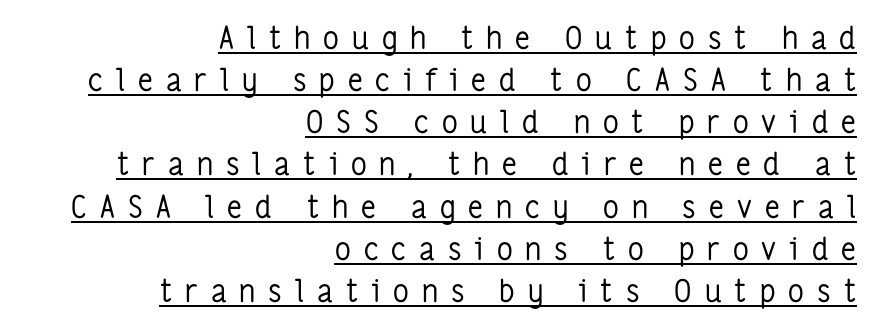
{"serif": "no", "italic": "no", "bold": "no", "weight": "regular", "width": "condensed", "stroke_contrast": "low", "x_height": "medium", "monospaced": "no", "underline": "yes", "align": "right", "line_spacing": "normal", "line_spacing_ratio": 1.36, "letter_spacing": "wide", "letter_spacing_em": 0.42, "glyph_px": 31}
